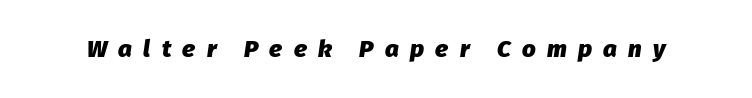
The image shows 24 px bold type, italic (leaning right); set unusually wide letter spacing (+0.47 em), not underlined.
